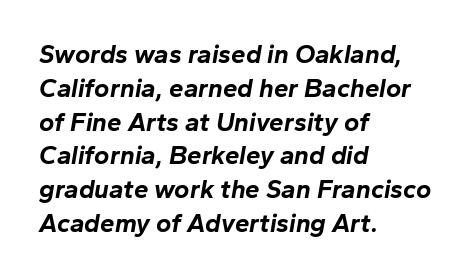
The leading is moderate, giving the passage an even texture. As a designer I'd log this as weight 700, bold. The gap between lines stays unmarked. A typesetter would mark this as italic. Line starts are locked; line ends wander. The letters sit at their default tracking, neither squeezed nor spread.
